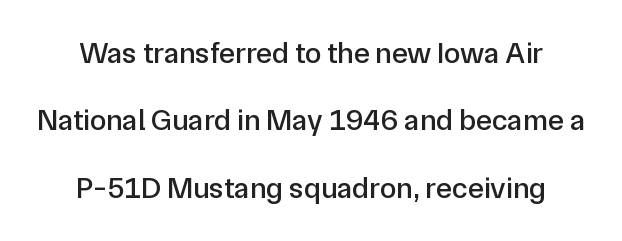
The rendering uses natural spacing where letterforms have individual widths. A typesetter would call this zero additional tracking. Successive baselines arrive slowly, with a big drop between each. The typeface chosen for these lines omits serifs.
